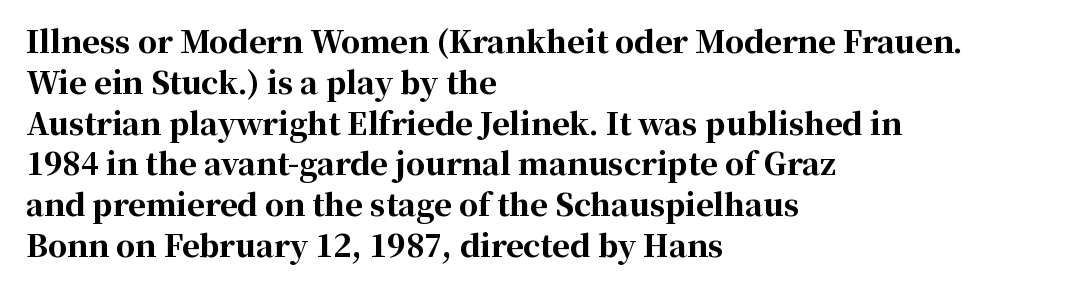
The image shows 30 px bold serif type, upright; set left-aligned, normal line spacing (1.36x), normal letter spacing, not underlined; high stroke contrast and a medium x-height.
